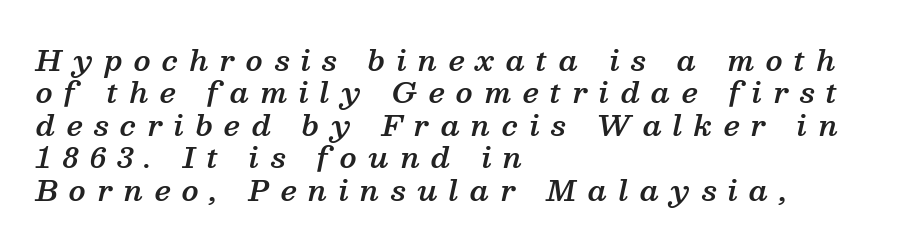
The image shows 28 px semibold serif type, italic (leaning right); set left-aligned, line spacing 1.16x, unusually wide letter spacing (+0.41 em), not underlined; medium stroke contrast and a medium x-height.
